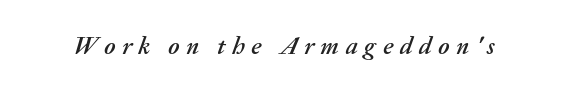
Q: Is the text italic (slanted)? A: Yes, it leans right by about 20 degrees.
Q: Is the text underlined? A: No.
Q: Is the spacing between letters normal or unusually wide? A: Unusually wide.
